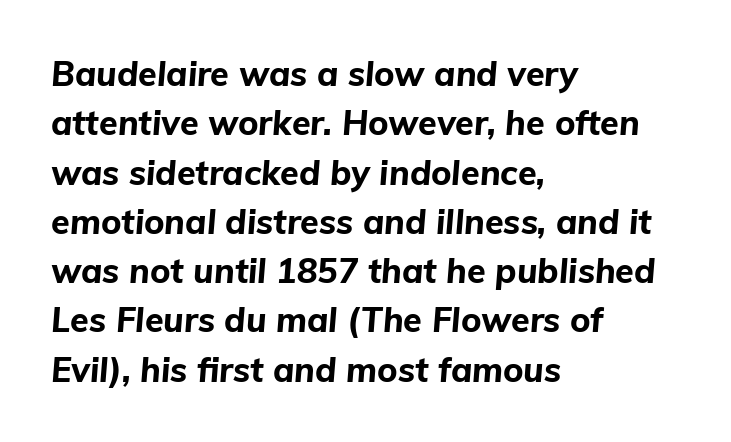
Check under the words: just untouched page. Between one letter and the next there's only the usual sliver of space. What weight is shown? A full bold with thick strokes. Do the characters align in a grid? No, the font is proportional.
